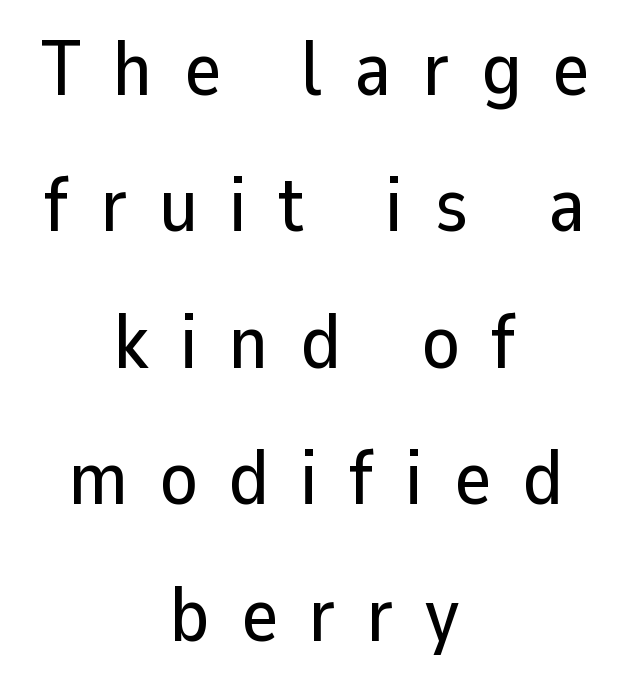
Someone cranked the tracking dial way up on this one. Words float on clear page, feet unadorned. The typeface chosen for these lines omits serifs. Ordinary non-slanted type is in use.
